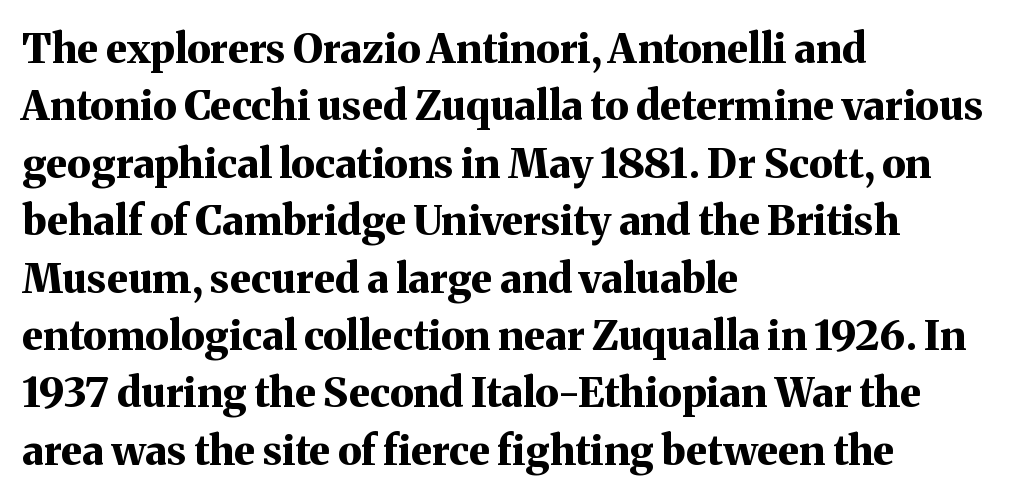
Q: Is the text bold? A: Yes.
Q: Is the text italic (slanted)? A: No, it is upright.
Q: Is the typeface a serif or a sans-serif typeface? A: Serif.
Q: Is the text underlined? A: No.
Q: How is the paragraph aligned? A: Left-aligned.
Q: Is the spacing between letters normal or unusually wide? A: Normal.
Q: Is the spacing between lines tight, normal or loose? A: Normal.
Q: Width (condensed, normal, or wide)? A: Normal.
Q: Stroke contrast? A: Medium.
Q: x-height? A: Medium.
Q: Monospaced? A: No.
